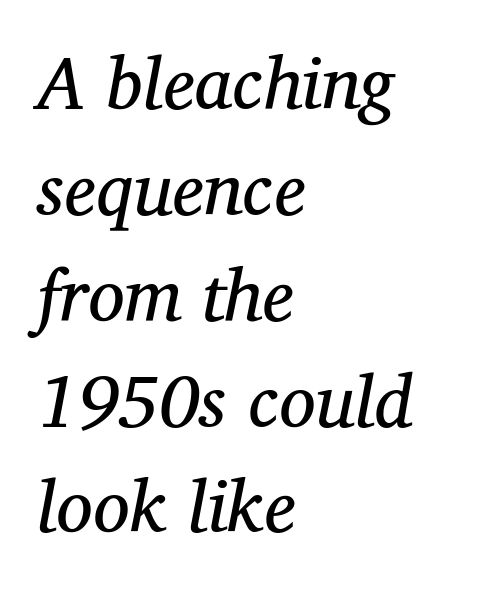
Looking at the ascenders, they clearly lean. Each letter keeps its own natural width here, so spacing adapts to shape. Layout note: lines flush left. Look at the bottom of the vertical strokes: they flare into serifs here.
